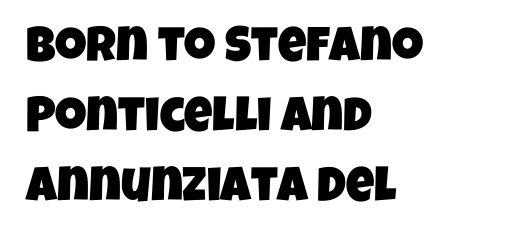
{"serif": "no", "width": "condensed", "stroke_contrast": "low", "x_height": "large", "monospaced": "no", "underline": "no", "align": "left", "line_spacing": "normal", "line_spacing_ratio": 1.43, "letter_spacing": "normal", "letter_spacing_em": 0.0, "glyph_px": 49}
